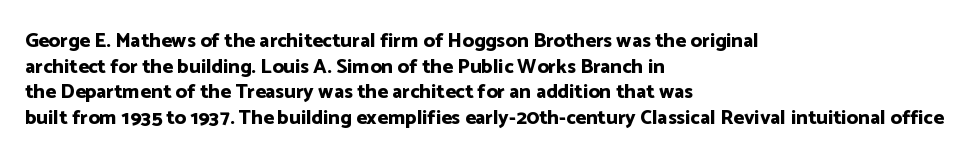
The letters stand straight up with perfectly vertical stems. The space directly below the letters is spotless. Letter spacing: default. Bold? Absolutely — the strokes are thick and heavy. The leading is moderate, giving the passage an even texture. The lines in this sample share a left origin and differ only in where they stop.
